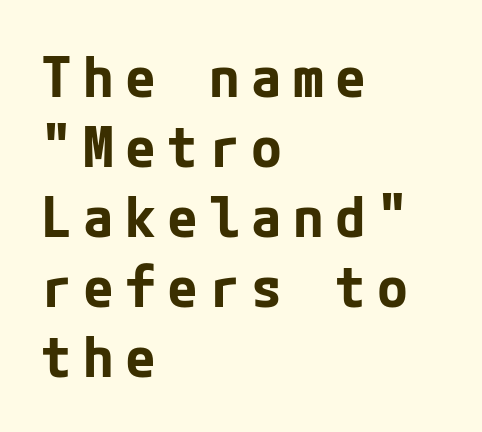
Q: Is the text bold? A: Yes.
Q: Is the text italic (slanted)? A: No, it is upright.
Q: Is the typeface a serif or a sans-serif typeface? A: Sans-serif.
Q: Is the text underlined? A: No.
Q: How is the paragraph aligned? A: Left-aligned.
Q: Is the spacing between letters normal or unusually wide? A: Unusually wide.
Q: Is the spacing between lines tight, normal or loose? A: Normal.
Q: Width (condensed, normal, or wide)? A: Normal.
Q: Stroke contrast? A: Low.
Q: x-height? A: Medium.
